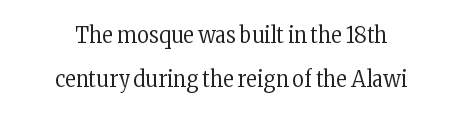
Students, note that the glyphs here touch the page at normal intervals. The typesetting does not lean heavy: it is not bold. Rule under the text: the space is simply empty. This rendering uses center alignment, leaving both contours irregular but symmetric. The space between consecutive lines is lavish. The lettering stays uniformly vertical, giving the passage a roman look.
